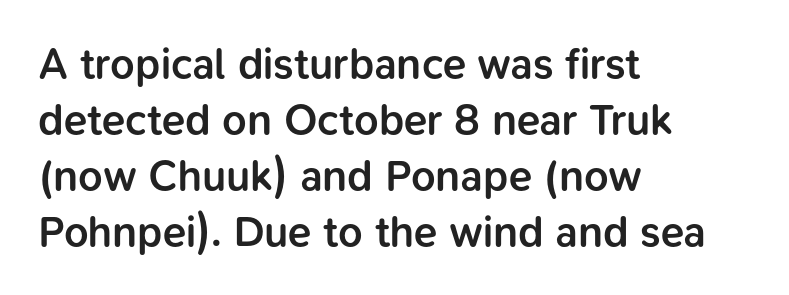
The image shows 43 px semibold sans-serif type, upright; set left-aligned, normal line spacing (1.3x), normal letter spacing, not underlined; low stroke contrast and a medium x-height.
